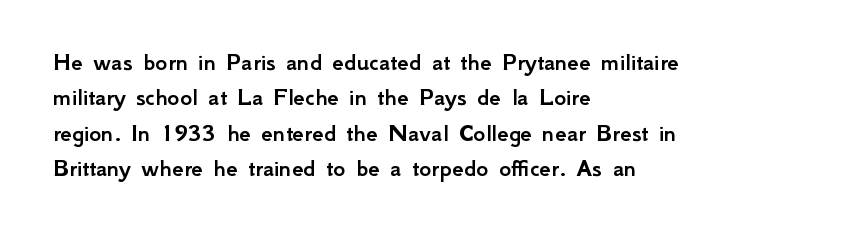
{"italic": "no", "underline": "no", "align": "left", "line_spacing": "normal", "line_spacing_ratio": 1.36, "letter_spacing": "normal", "letter_spacing_em": 0.0, "glyph_px": 26}
